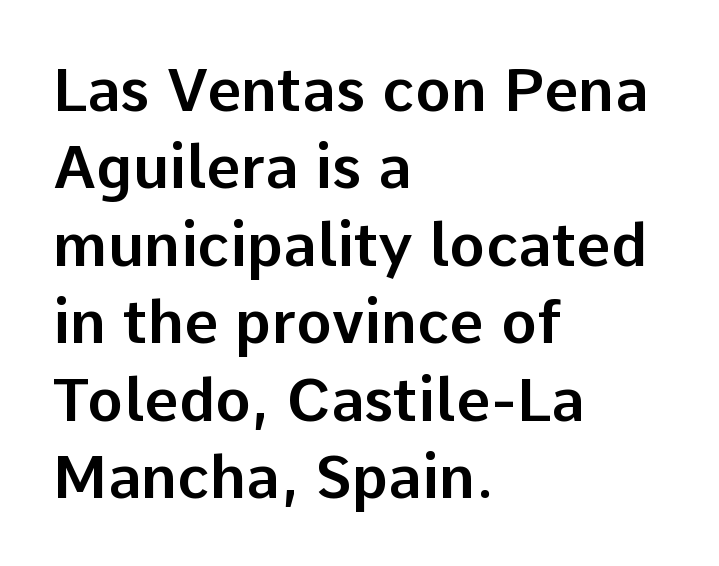
The image shows 60 px sans-serif type, upright; set left-aligned, normal line spacing (1.29x), normal letter spacing, not underlined; low stroke contrast and a medium x-height.
